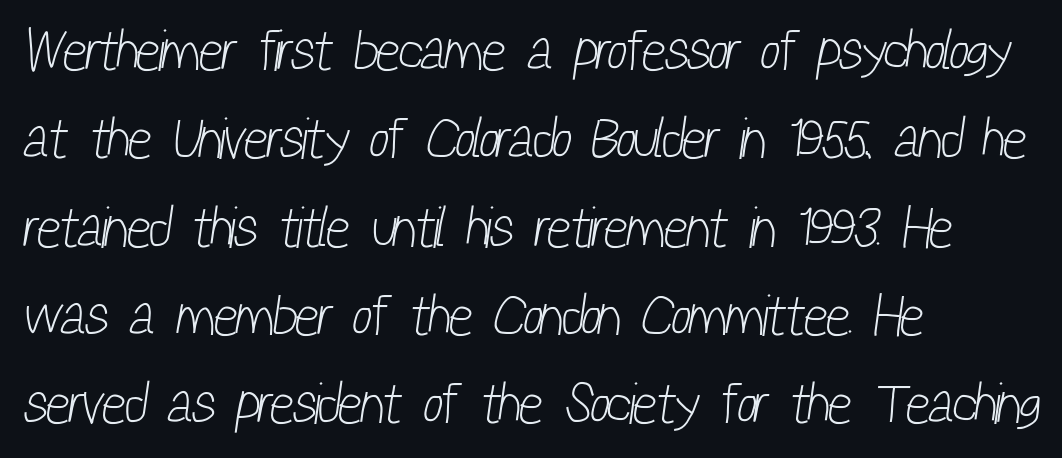
Q: Is the text bold? A: No.
Q: Is the typeface a serif or a sans-serif typeface? A: Sans-serif.
Q: Is the text underlined? A: No.
Q: How is the paragraph aligned? A: Left-aligned.
Q: Is the spacing between letters normal or unusually wide? A: Normal.
Q: Is the spacing between lines tight, normal or loose? A: Normal.
Q: Width (condensed, normal, or wide)? A: Condensed.
Q: Stroke contrast? A: Low.
Q: x-height? A: Medium.
Q: Monospaced? A: No.
